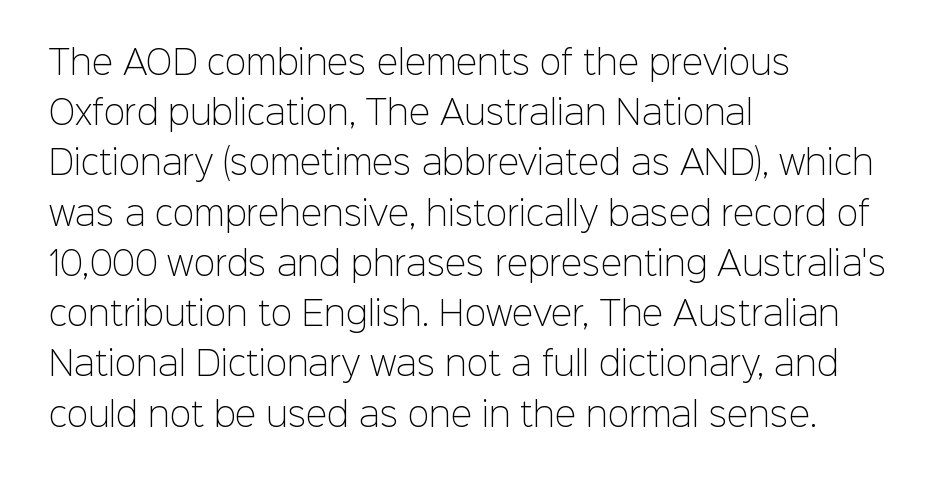
Q: Is the text bold? A: No.
Q: Is the text italic (slanted)? A: No, it is upright.
Q: Is the typeface a serif or a sans-serif typeface? A: Sans-serif.
Q: Is the text underlined? A: No.
Q: How is the paragraph aligned? A: Left-aligned.
Q: Is the spacing between letters normal or unusually wide? A: Normal.
Q: Is the spacing between lines tight, normal or loose? A: Normal.
Q: Width (condensed, normal, or wide)? A: Normal.
Q: Stroke contrast? A: Low.
Q: x-height? A: Medium.
Q: Monospaced? A: No.
